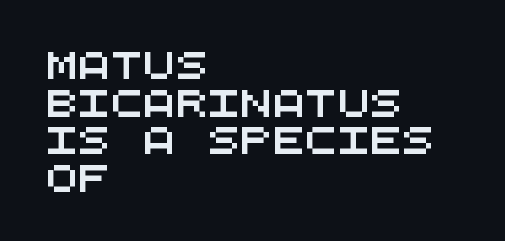
{"underline": "no", "align": "left", "line_spacing": "normal", "line_spacing_ratio": 1.39, "letter_spacing": "normal", "letter_spacing_em": 0.0, "glyph_px": 27}
